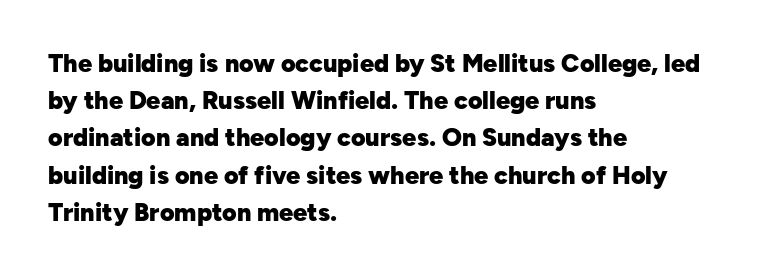
Q: Is the text bold? A: Yes.
Q: Is the text italic (slanted)? A: No, it is upright.
Q: Is the text underlined? A: No.
Q: How is the paragraph aligned? A: Left-aligned.
Q: Is the spacing between letters normal or unusually wide? A: Normal.
Q: Is the spacing between lines tight, normal or loose? A: Normal.
